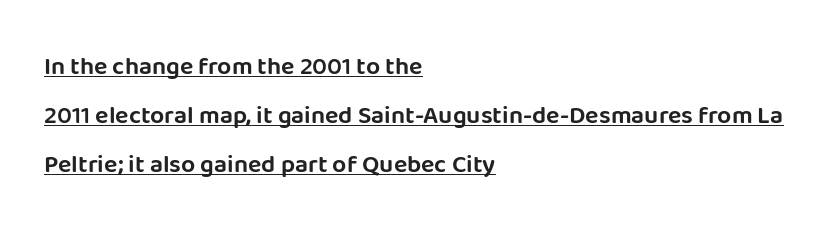
The image shows 25 px text type, upright; set left-aligned, loose line spacing (1.97x), normal letter spacing, underlined.
